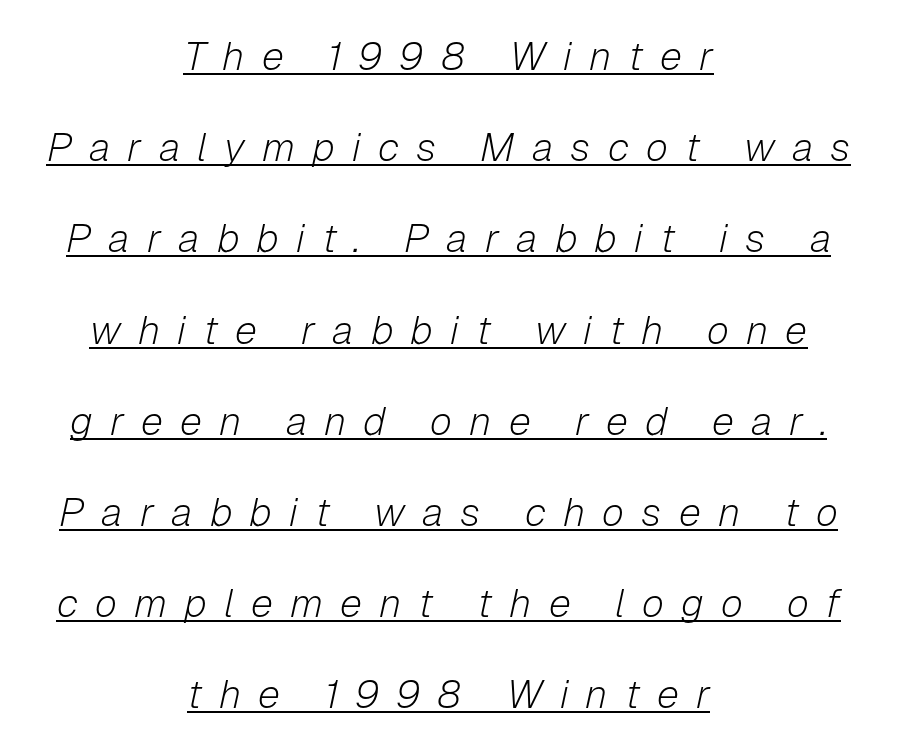
The image shows 40 px light type, italic (leaning right); set centered, loose line spacing (2.28x), unusually wide letter spacing (+0.43 em), underlined; low stroke contrast and a medium x-height.
